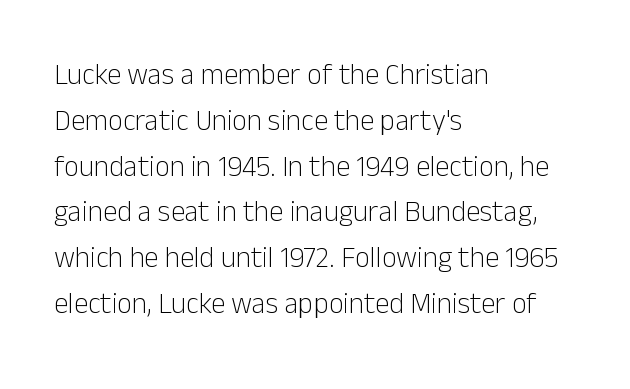
{"serif": "no", "italic": "no", "bold": "no", "weight": "light", "width": "normal", "stroke_contrast": "low", "x_height": "medium", "monospaced": "no", "underline": "no", "align": "left", "line_spacing": "normal", "line_spacing_ratio": 1.58, "letter_spacing": "normal", "letter_spacing_em": 0.0, "glyph_px": 29}
